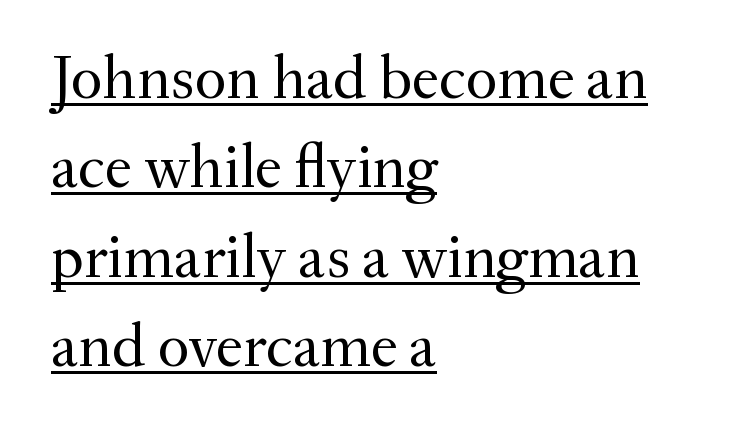
The typesetter has applied underlining to the passage shown. The face used here is proportionally spaced, like ordinary book or web type. The designer went with a serif here, giving each stem small feet. This rendering leaves character spacing at its baseline value. This rendering uses left alignment, leaving the right contour irregular.
